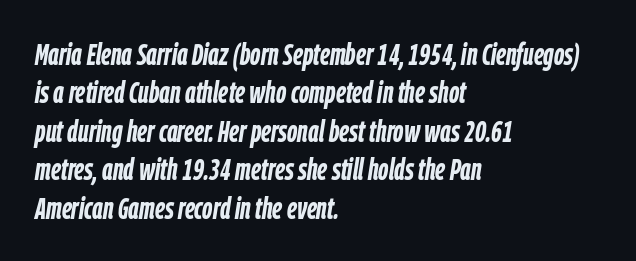
The image shows 30 px semibold, condensed type, italic (leaning right); set left-aligned, normal line spacing (1.28x), normal letter spacing, not underlined; low stroke contrast and a medium x-height.
